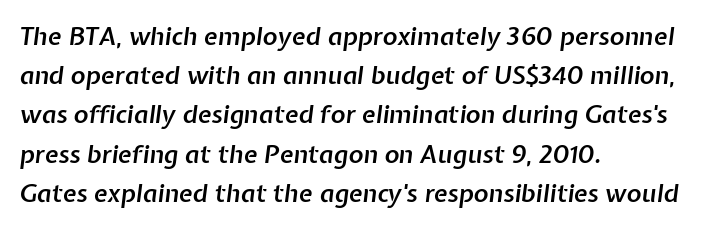
The image shows 25 px text type, italic (leaning right); set left-aligned, normal line spacing (1.57x), normal letter spacing, not underlined.
